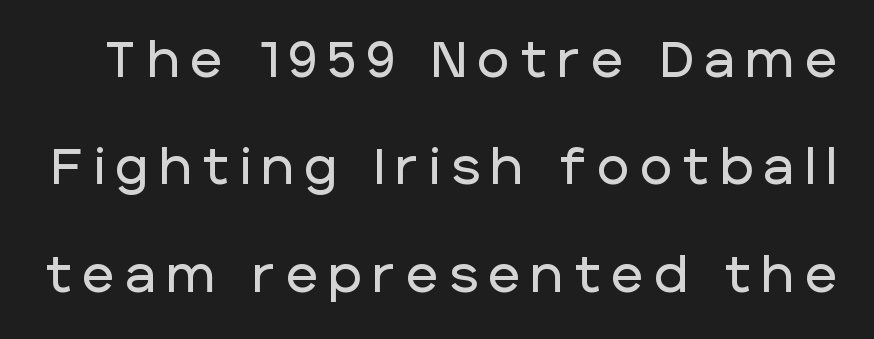
Q: Is the text italic (slanted)? A: No, it is upright.
Q: Is the typeface a serif or a sans-serif typeface? A: Sans-serif.
Q: Is the text underlined? A: No.
Q: Is the spacing between letters normal or unusually wide? A: Unusually wide.
Q: Is the spacing between lines tight, normal or loose? A: Loose.
Q: Width (condensed, normal, or wide)? A: Normal.
Q: Stroke contrast? A: Low.
Q: x-height? A: Large.
Q: Monospaced? A: No.
